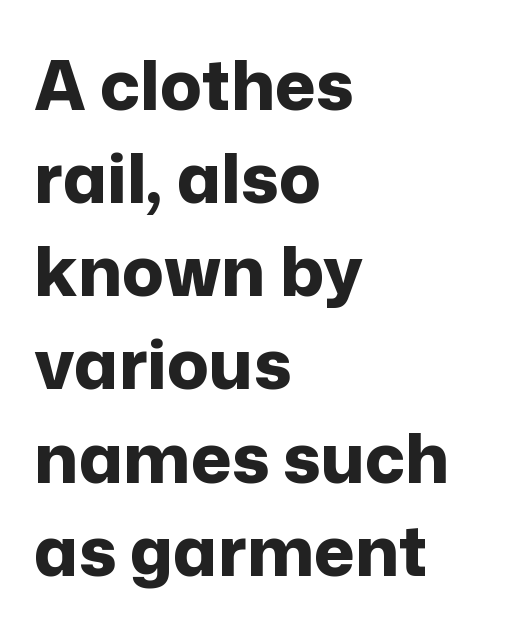
The passage shown is typed in a proportional face where columns would drift. Short note: letters normally spaced. A student would call this left alignment; a typographer would say flush left, rag right. Bold? Absolutely — the strokes are thick and heavy.
